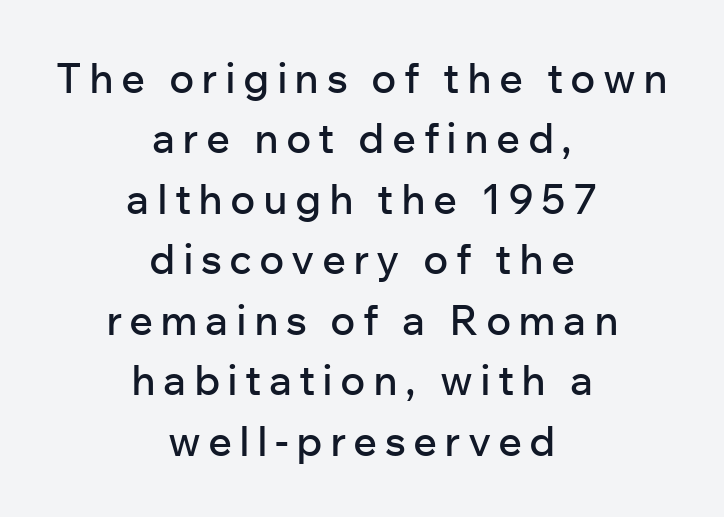
The image shows 42 px sans-serif type, upright; set centered, normal line spacing (1.44x), not underlined; low stroke contrast and a medium x-height.
